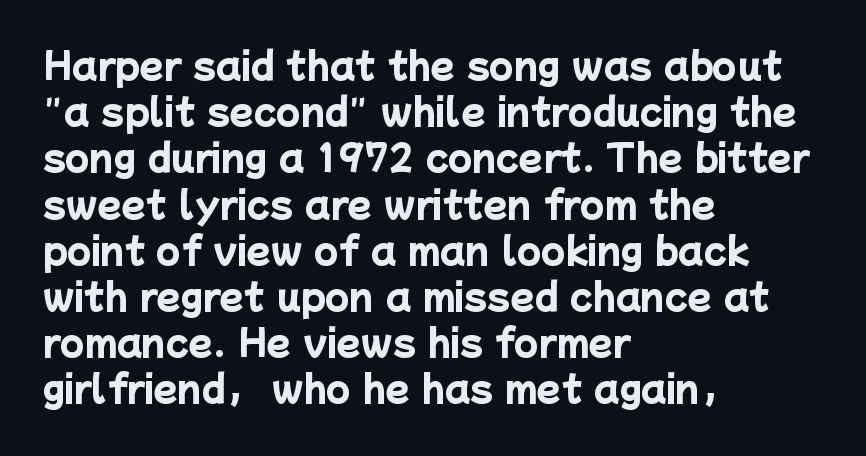
{"serif": "no", "bold": "yes", "weight": "heavy", "width": "normal", "stroke_contrast": "low", "x_height": "medium", "monospaced": "no", "underline": "no", "align": "left", "line_spacing": "normal", "line_spacing_ratio": 1.32, "letter_spacing": "normal", "letter_spacing_em": 0.0, "glyph_px": 35}
